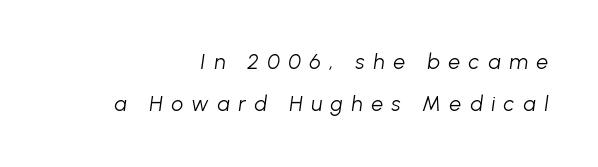
Designer's note — italics engaged. What stands out about the letter spacing? Its width — letters are far apart. Weight: not bold — regular or lighter. This sample is right-justified, so line beginnings fall wherever the words allow. Bare-footed words on every line. What's the leading like? Stretched, with rows far apart.
